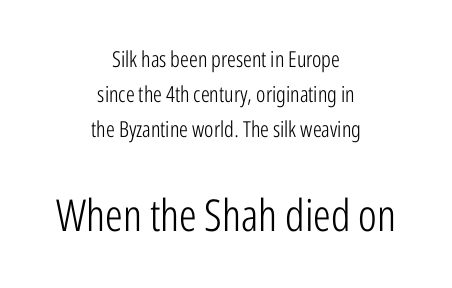
The image shows 44 px light, condensed sans-serif type, upright; set centered, normal line spacing (1.59x), normal letter spacing, not underlined; the second (bottom) block is 2.0x larger; low stroke contrast and a medium x-height.
